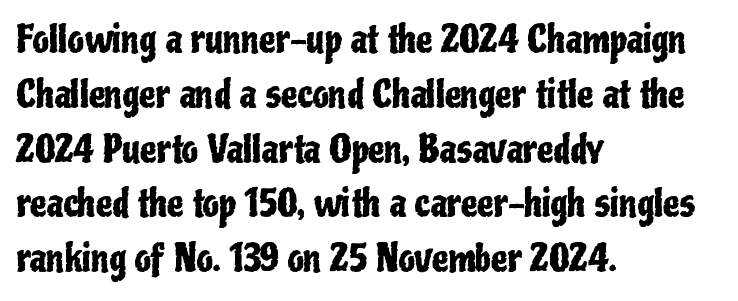
Q: Is the text italic (slanted)? A: No, it is upright.
Q: Is the typeface a serif or a sans-serif typeface? A: Sans-serif.
Q: Is the text underlined? A: No.
Q: How is the paragraph aligned? A: Left-aligned.
Q: Is the spacing between letters normal or unusually wide? A: Normal.
Q: Is the spacing between lines tight, normal or loose? A: Normal.
Q: Width (condensed, normal, or wide)? A: Condensed.
Q: Stroke contrast? A: Low.
Q: x-height? A: Medium.
Q: Monospaced? A: No.
